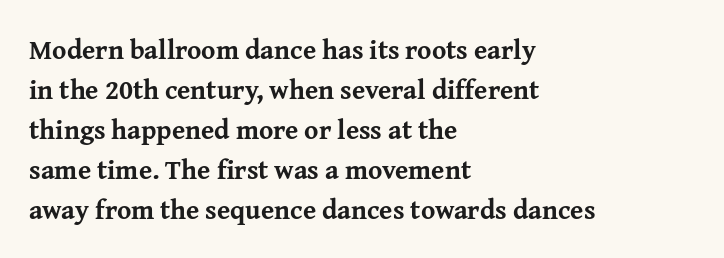
Q: Is the text bold? A: Yes.
Q: Is the text italic (slanted)? A: No, it is upright.
Q: Is the text underlined? A: No.
Q: How is the paragraph aligned? A: Left-aligned.
Q: Is the spacing between letters normal or unusually wide? A: Normal.
Q: Is the spacing between lines tight, normal or loose? A: Normal.
